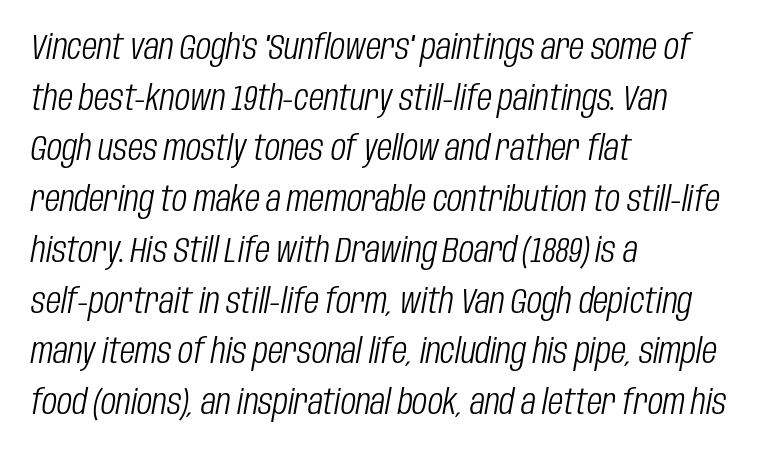
The image shows 35 px light, condensed type, italic (leaning right); set left-aligned, normal line spacing (1.45x), normal letter spacing, not underlined; low stroke contrast and a large x-height.
